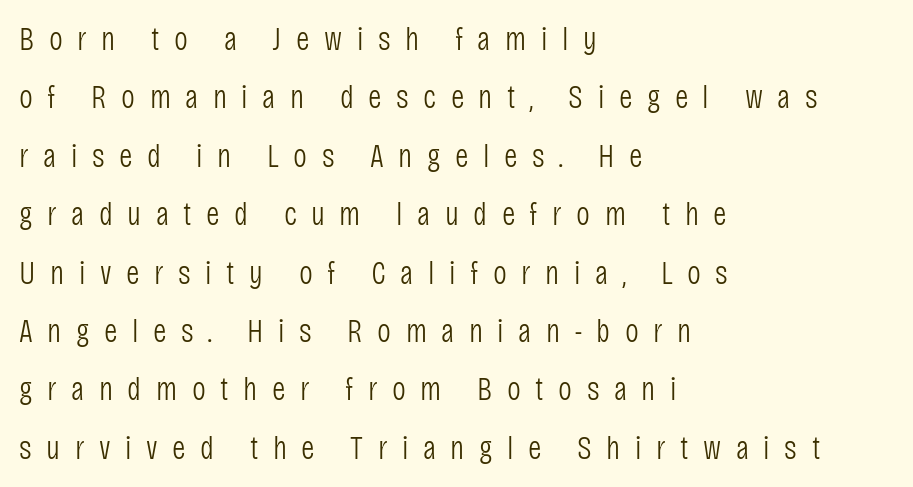
The passage shown is typeset with a sans-serif family. Check the space under the baseline: it is left empty. The letters are spread apart with noticeably loose tracking. It's the straight-up-and-down kind of type. The weight would be labelled regular, book, light, or lighter still. The compositor pushed each line to the left boundary.
